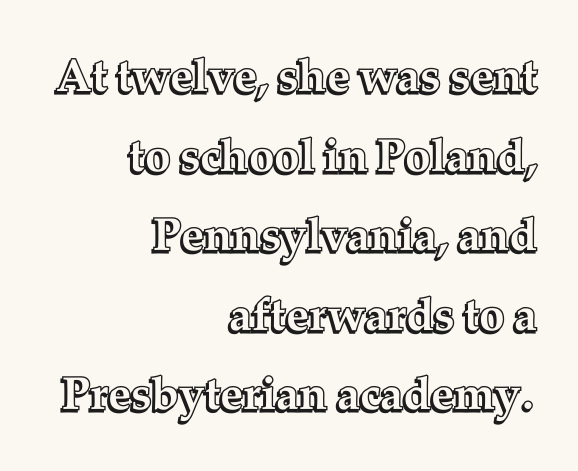
{"italic": "no", "width": "normal", "x_height": "medium", "monospaced": "no", "underline": "no", "align": "right", "line_spacing_ratio": 1.73, "letter_spacing": "normal", "letter_spacing_em": 0.0, "glyph_px": 46}
